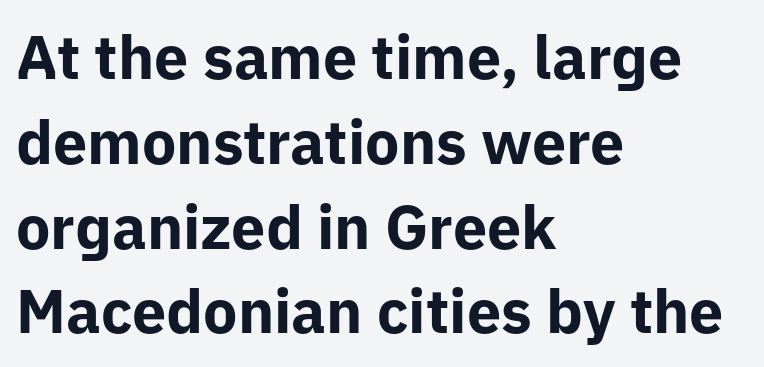
{"serif": "no", "italic": "no", "bold": "yes", "weight": "bold", "width": "normal", "stroke_contrast": "low", "x_height": "medium", "monospaced": "no", "underline": "no", "align": "left", "line_spacing": "normal", "line_spacing_ratio": 1.39, "letter_spacing": "normal", "letter_spacing_em": 0.0, "glyph_px": 61}
